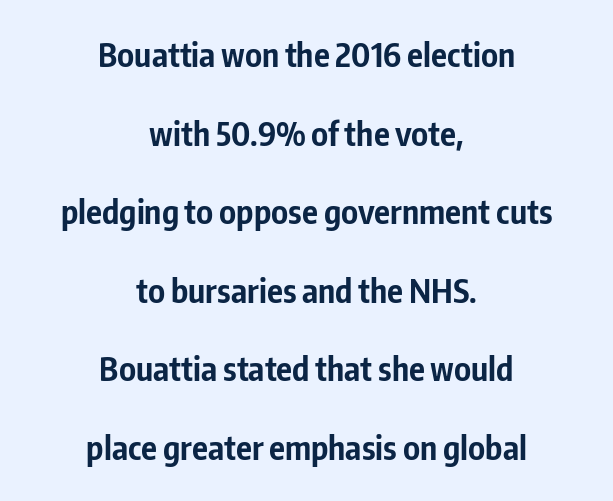
The image shows 33 px bold, condensed sans-serif type, upright; set centered, loose line spacing (2.38x), normal letter spacing, not underlined; low stroke contrast and a medium x-height.
